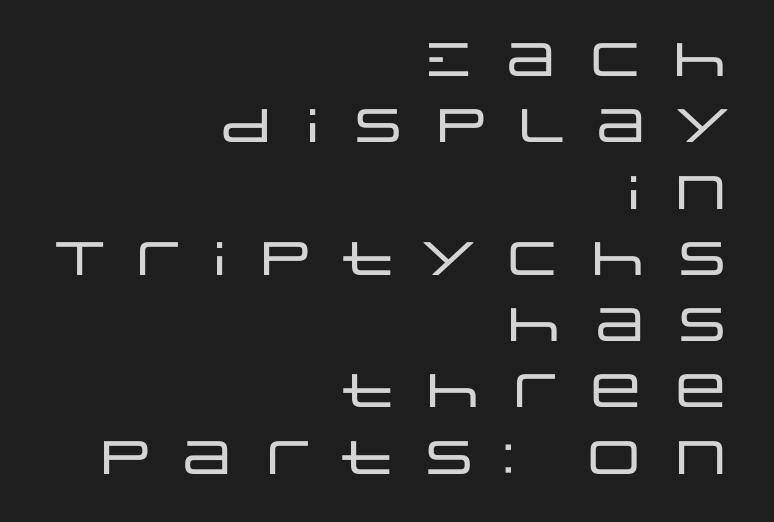
The image shows 47 px wide sans-serif type, upright; set right-aligned, normal line spacing (1.41x), unusually wide letter spacing (+0.31 em), not underlined; low stroke contrast and a large x-height.
